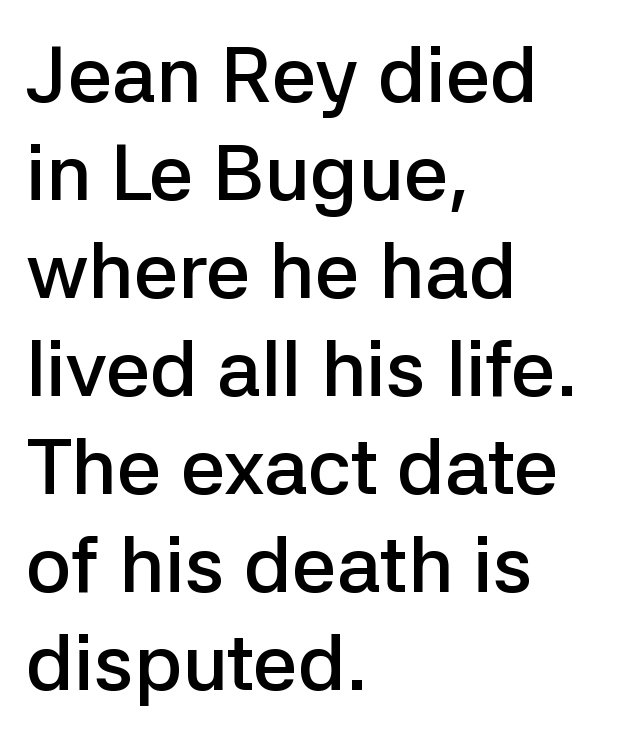
Q: Is the text bold? A: Semi-bold.
Q: Is the text italic (slanted)? A: No, it is upright.
Q: Is the typeface a serif or a sans-serif typeface? A: Sans-serif.
Q: Is the text underlined? A: No.
Q: How is the paragraph aligned? A: Left-aligned.
Q: Is the spacing between letters normal or unusually wide? A: Normal.
Q: Width (condensed, normal, or wide)? A: Normal.
Q: Stroke contrast? A: Low.
Q: x-height? A: Medium.
Q: Monospaced? A: No.
